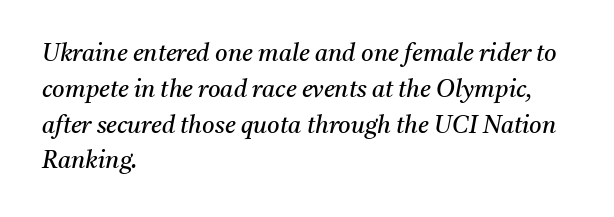
{"italic": "yes", "lean": "right", "slant_degrees": 11, "bold": "no", "underline": "no", "align": "left", "line_spacing": "normal", "line_spacing_ratio": 1.49, "letter_spacing": "normal", "letter_spacing_em": 0.0, "glyph_px": 24}
